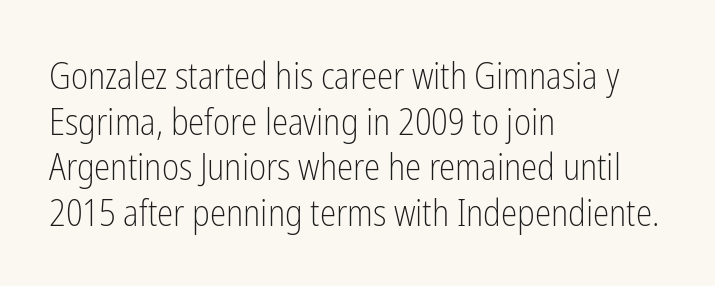
The image shows 37 px light, condensed sans-serif type, upright; set left-aligned, line spacing 1.23x, normal letter spacing, not underlined; low stroke contrast and a medium x-height.
